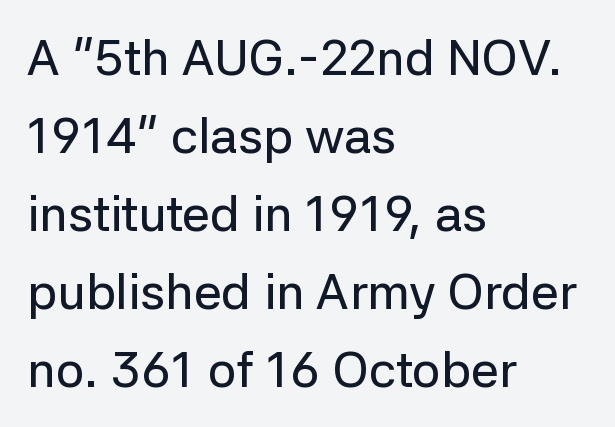
Q: Is the text italic (slanted)? A: No, it is upright.
Q: Is the typeface a serif or a sans-serif typeface? A: Sans-serif.
Q: Is the text underlined? A: No.
Q: How is the paragraph aligned? A: Left-aligned.
Q: Is the spacing between letters normal or unusually wide? A: Normal.
Q: Is the spacing between lines tight, normal or loose? A: Normal.
Q: Width (condensed, normal, or wide)? A: Normal.
Q: Stroke contrast? A: Low.
Q: x-height? A: Medium.
Q: Monospaced? A: No.
